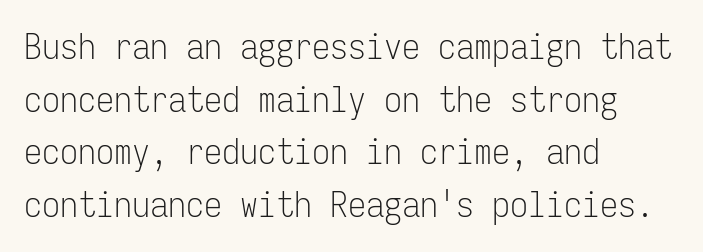
The image shows 36 px light, condensed sans-serif type, upright, monospaced; set left-aligned, normal line spacing (1.46x), normal letter spacing, not underlined; low stroke contrast and a medium x-height.
